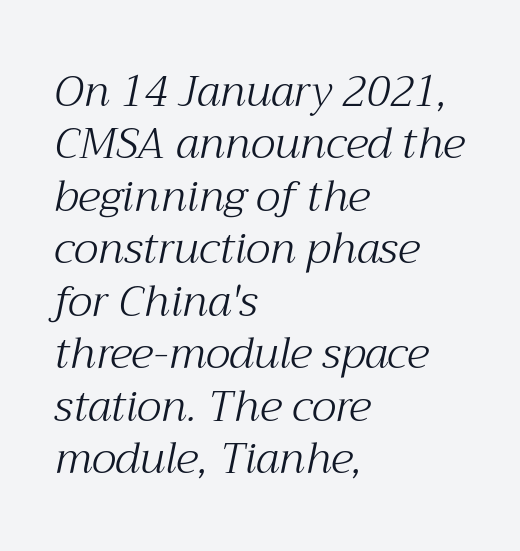
{"serif": "yes", "italic": "yes", "lean": "right", "slant_degrees": 12, "bold": "no", "weight": "light", "width": "normal", "stroke_contrast": "medium", "x_height": "medium", "monospaced": "no", "underline": "no", "align": "left", "line_spacing_ratio": 1.22, "letter_spacing": "normal", "letter_spacing_em": 0.0, "glyph_px": 43}
